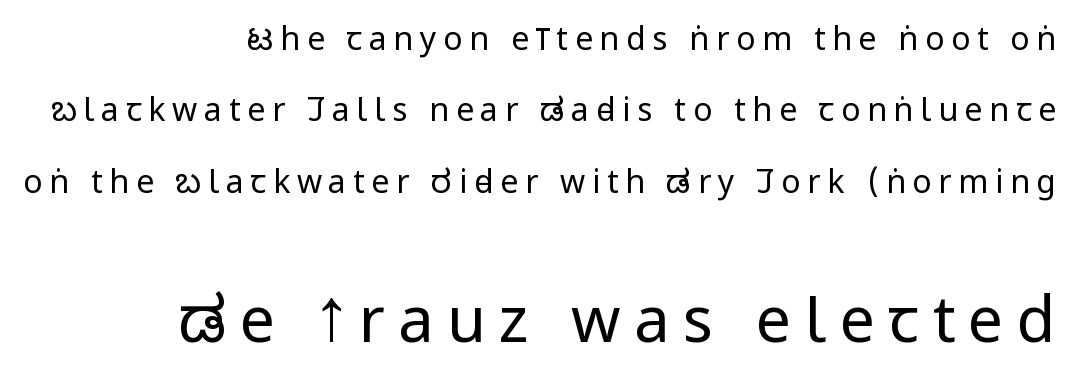
{"serif": "no", "italic": "no", "bold": "no", "weight": "regular", "width": "condensed", "stroke_contrast": "low", "x_height": "large", "monospaced": "no", "underline": "no", "align": "right", "line_spacing": "loose", "line_spacing_ratio": 2.23, "letter_spacing": "wide", "letter_spacing_em": 0.21, "larger_block": "second", "size_ratio": 1.97, "glyph_px": 63}
